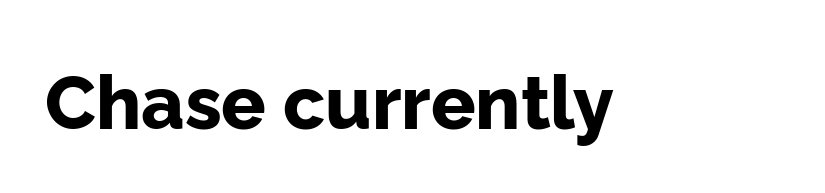
Each letter keeps its own natural width here, so spacing adapts to shape. The font's upright variant was chosen for this text. Grotesque or geometric, the face here clearly has no serifs. The font is running at its bold setting. Honestly, the letter spacing is just normal — you wouldn't notice it.
